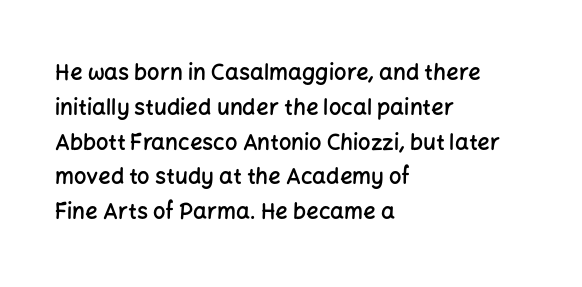
Q: Is the text bold? A: Semi-bold.
Q: Is the text italic (slanted)? A: No, it is upright.
Q: Is the text underlined? A: No.
Q: How is the paragraph aligned? A: Left-aligned.
Q: Is the spacing between letters normal or unusually wide? A: Normal.
Q: Is the spacing between lines tight, normal or loose? A: Normal.
